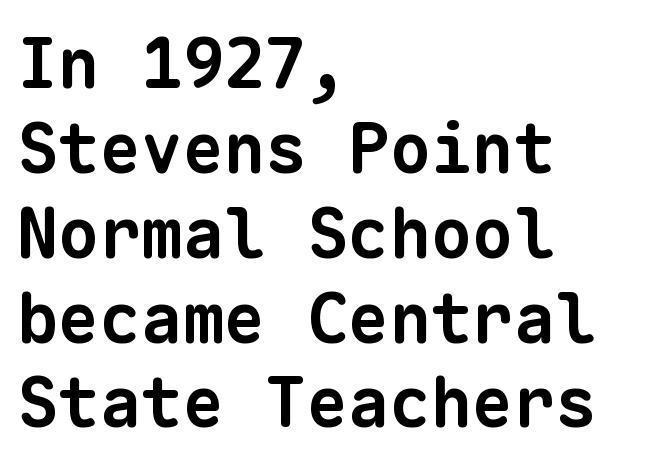
The image shows 69 px bold sans-serif type, monospaced; set left-aligned, line spacing 1.23x, normal letter spacing, not underlined; low stroke contrast and a medium x-height.
